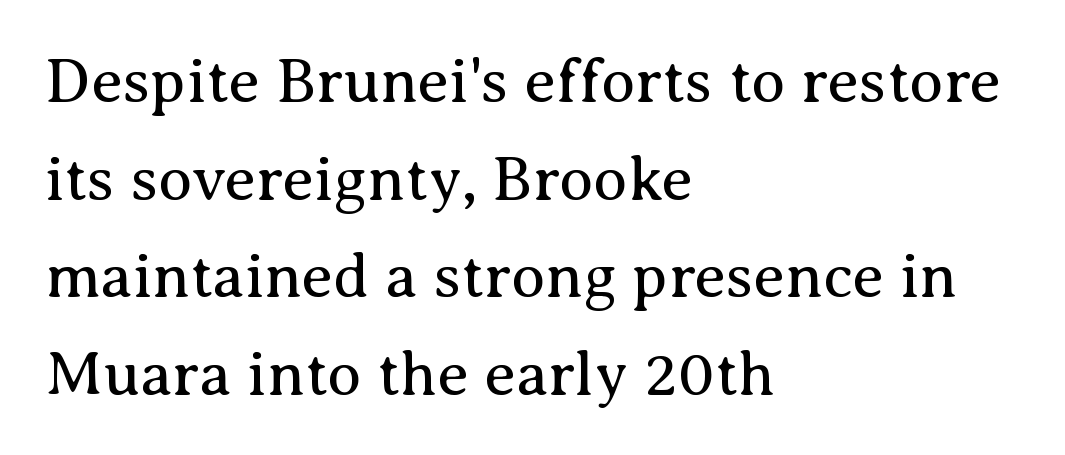
{"serif": "yes", "italic": "no", "bold": "no", "weight": "regular", "width": "normal", "stroke_contrast": "medium", "x_height": "medium", "monospaced": "no", "underline": "no", "align": "left", "line_spacing": "normal", "line_spacing_ratio": 1.55, "letter_spacing": "normal", "letter_spacing_em": 0.0, "glyph_px": 63}
